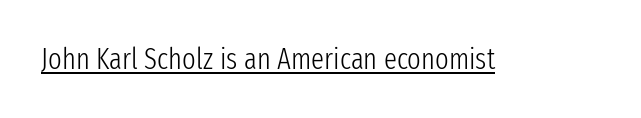
{"serif": "no", "italic": "no", "bold": "no", "weight": "light", "width": "condensed", "stroke_contrast": "low", "x_height": "medium", "monospaced": "no", "underline": "yes", "letter_spacing": "normal", "letter_spacing_em": 0.0, "glyph_px": 29}
